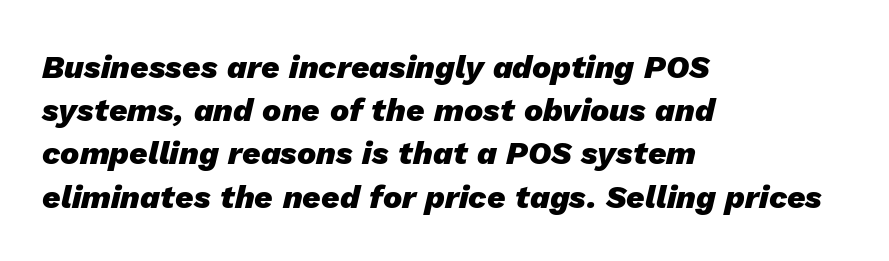
{"italic": "yes", "lean": "right", "slant_degrees": 13, "bold": "yes", "weight": "heavy", "width": "normal", "stroke_contrast": "low", "x_height": "medium", "monospaced": "no", "underline": "no", "align": "left", "line_spacing": "normal", "line_spacing_ratio": 1.35, "letter_spacing": "normal", "letter_spacing_em": 0.0, "glyph_px": 32}
